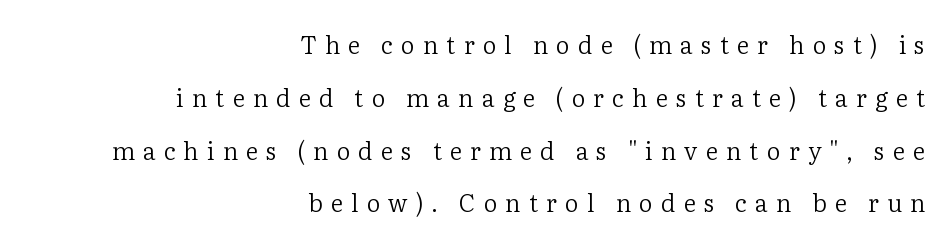
Q: Is the text bold? A: No.
Q: Is the text italic (slanted)? A: No, it is upright.
Q: Is the text underlined? A: No.
Q: How is the paragraph aligned? A: Right-aligned.
Q: Is the spacing between letters normal or unusually wide? A: Unusually wide.
Q: Is the spacing between lines tight, normal or loose? A: Loose.
